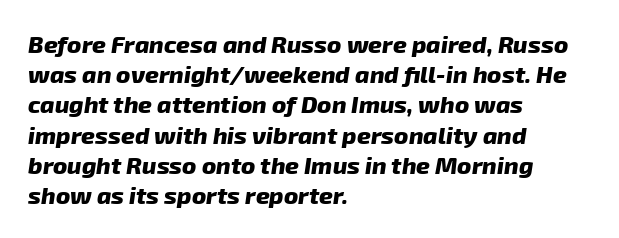
The image shows 24 px bold type; set left-aligned, normal line spacing (1.26x), normal letter spacing, not underlined.
